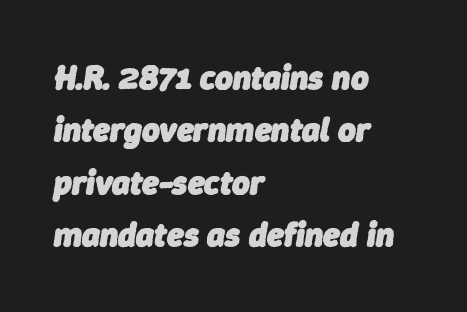
Q: Is the text bold? A: Yes.
Q: Is the text italic (slanted)? A: Yes, it leans right by about 9 degrees.
Q: Is the text underlined? A: No.
Q: How is the paragraph aligned? A: Left-aligned.
Q: Is the spacing between letters normal or unusually wide? A: Normal.
Q: Is the spacing between lines tight, normal or loose? A: Normal.
Q: Width (condensed, normal, or wide)? A: Normal.
Q: Stroke contrast? A: Low.
Q: x-height? A: Medium.
Q: Monospaced? A: No.
